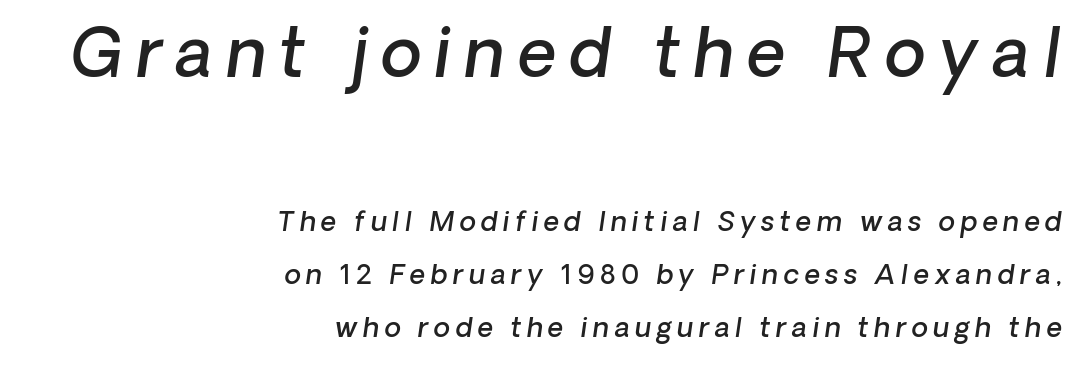
Q: Is the text bold? A: Semi-bold.
Q: Is the text italic (slanted)? A: Yes, it leans right by about 8 degrees.
Q: Is the text underlined? A: No.
Q: How is the paragraph aligned? A: Right-aligned.
Q: Is the spacing between letters normal or unusually wide? A: Unusually wide.
Q: Is the spacing between lines tight, normal or loose? A: Loose.
Q: Which block of text is set in a larger size, the first (top) or the second (bottom)? A: The first (top) one.
Q: Width (condensed, normal, or wide)? A: Normal.
Q: Stroke contrast? A: Low.
Q: x-height? A: Medium.
Q: Monospaced? A: No.
